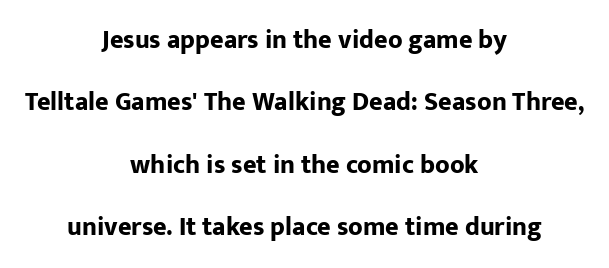
{"italic": "no", "bold": "yes", "underline": "no", "align": "center", "line_spacing": "loose", "line_spacing_ratio": 2.4, "letter_spacing": "normal", "letter_spacing_em": 0.0, "glyph_px": 26}
